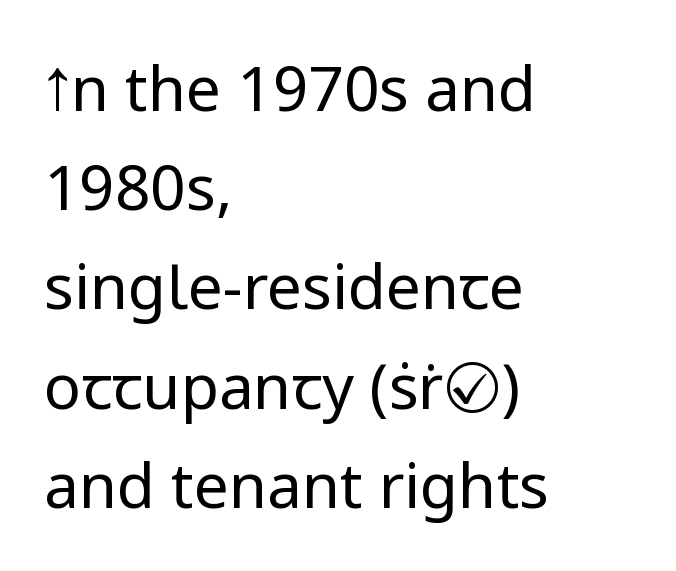
Horizontal alignment here is leftward, the default for most running prose. The typography opts for an upright posture over an oblique one. Evenly set lines give the paragraph a standard silhouette. Proportional: the letters do not fall into vertical columns. Typographically, this falls in the sans-serif category. Tracking value appears to be zero — textbook default spacing.
